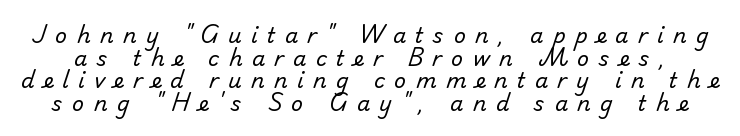
The image shows 21 px text type; set tight line spacing (1.08x), unusually wide letter spacing (+0.45 em), not underlined.
